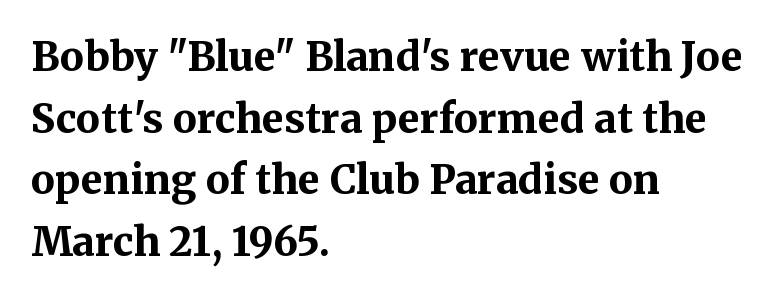
Leftover space on each line is placed entirely after the last word. Caption: standard tracking, unaltered. These lines were composed using upright roman letters. Heft: maximum for text — a bold.
